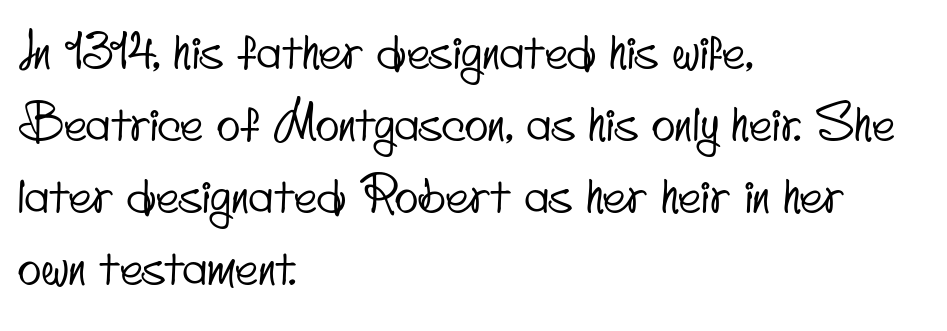
{"serif": "no", "width": "condensed", "stroke_contrast": "low", "x_height": "small", "monospaced": "no", "underline": "no", "align": "left", "line_spacing": "normal", "line_spacing_ratio": 1.47, "letter_spacing": "normal", "letter_spacing_em": 0.0, "glyph_px": 49}
